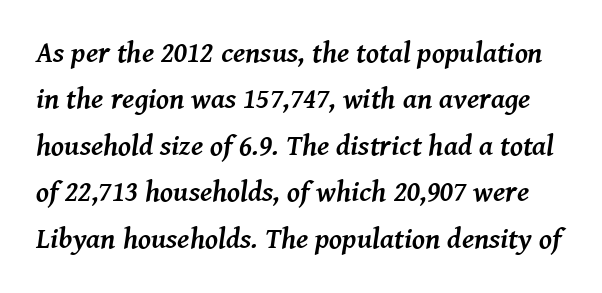
A bare baseline throughout the passage. A typesetter would call this zero additional tracking. Does the type have serifs? Yes, each stem ends in a small foot. Proportional: the letters do not fall into vertical columns. A full-strength bold gives these letters their thick strokes. Reading down the column, the eye jumps a familiar distance to each next line.
